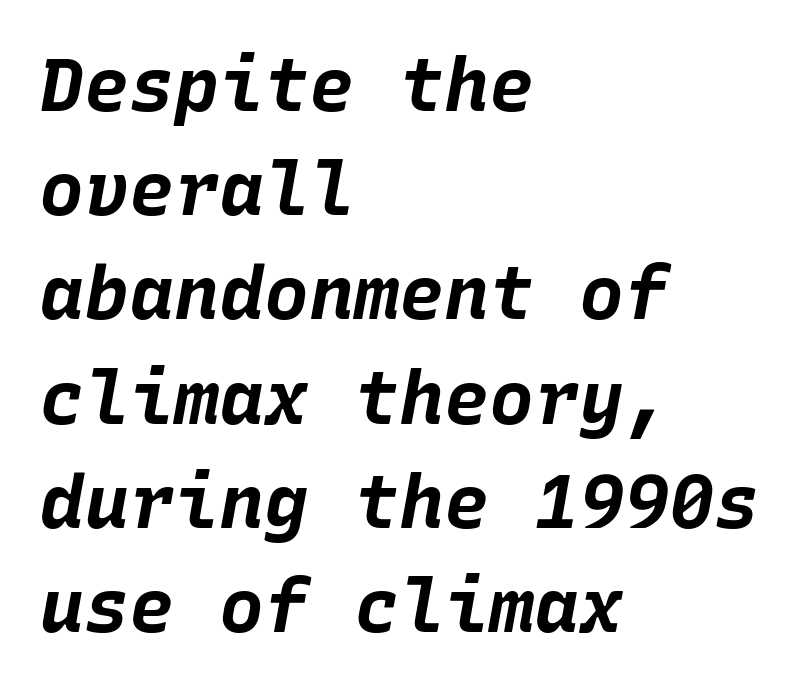
Q: Is the text bold? A: Yes.
Q: Is the text italic (slanted)? A: Yes, it leans right by about 10 degrees.
Q: Is the text underlined? A: No.
Q: How is the paragraph aligned? A: Left-aligned.
Q: Is the spacing between letters normal or unusually wide? A: Normal.
Q: Is the spacing between lines tight, normal or loose? A: Normal.
Q: Width (condensed, normal, or wide)? A: Normal.
Q: Stroke contrast? A: Low.
Q: x-height? A: Large.
Q: Monospaced? A: Yes.
